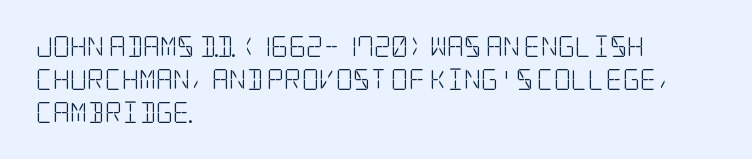
{"italic": "no", "bold": "no", "underline": "no", "align": "left", "line_spacing": "normal", "line_spacing_ratio": 1.56, "letter_spacing": "normal", "letter_spacing_em": 0.0, "glyph_px": 21}
